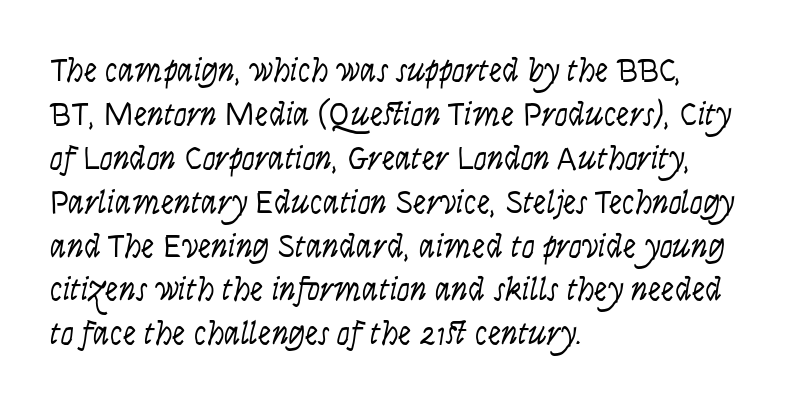
{"serif": "no", "bold": "no", "weight": "light", "width": "condensed", "stroke_contrast": "low", "x_height": "large", "monospaced": "no", "underline": "no", "align": "left", "line_spacing": "normal", "line_spacing_ratio": 1.33, "letter_spacing": "normal", "letter_spacing_em": 0.0, "glyph_px": 33}
